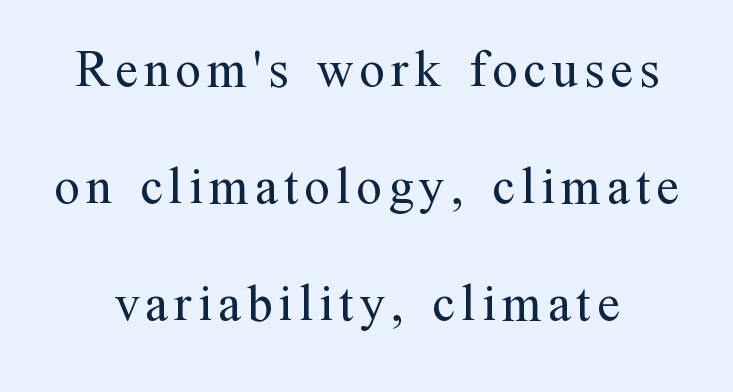
{"serif": "yes", "italic": "no", "bold": "no", "weight": "regular", "width": "normal", "stroke_contrast": "medium", "x_height": "medium", "monospaced": "no", "underline": "no", "line_spacing": "loose", "line_spacing_ratio": 2.29, "glyph_px": 51}
